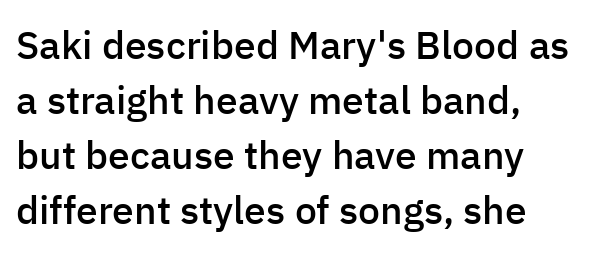
{"serif": "no", "italic": "no", "bold": "semi", "weight": "semibold", "width": "normal", "stroke_contrast": "low", "x_height": "medium", "monospaced": "no", "underline": "no", "align": "left", "line_spacing": "normal", "line_spacing_ratio": 1.41, "letter_spacing": "normal", "letter_spacing_em": 0.0, "glyph_px": 39}
